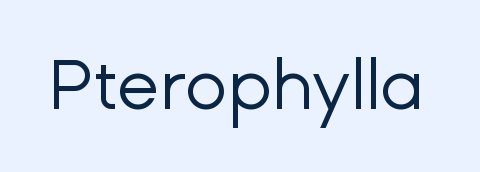
The image shows 70 px regular-weight sans-serif type, upright; set normal letter spacing, not underlined; low stroke contrast and a medium x-height.
